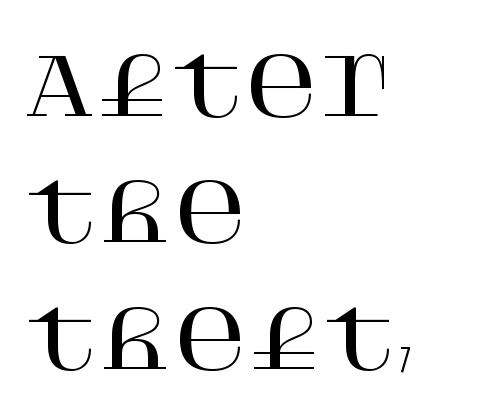
Q: Is the text italic (slanted)? A: No, it is upright.
Q: Is the typeface a serif or a sans-serif typeface? A: Serif.
Q: Is the text underlined? A: No.
Q: How is the paragraph aligned? A: Left-aligned.
Q: Is the spacing between letters normal or unusually wide? A: Normal.
Q: Is the spacing between lines tight, normal or loose? A: Normal.
Q: Width (condensed, normal, or wide)? A: Normal.
Q: Stroke contrast? A: High.
Q: x-height? A: Large.
